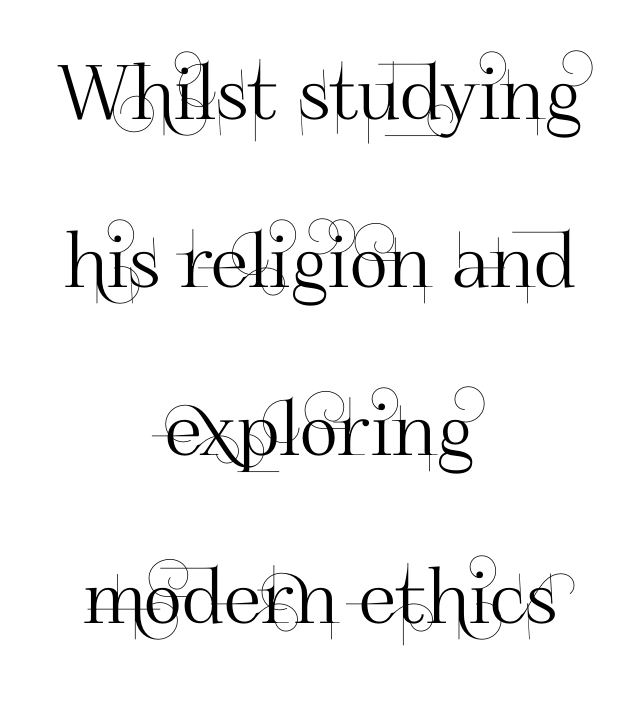
Q: Is the text italic (slanted)? A: No, it is upright.
Q: Is the typeface a serif or a sans-serif typeface? A: Sans-serif.
Q: Is the text underlined? A: No.
Q: How is the paragraph aligned? A: Centered.
Q: Is the spacing between letters normal or unusually wide? A: Normal.
Q: Is the spacing between lines tight, normal or loose? A: Loose.
Q: Width (condensed, normal, or wide)? A: Normal.
Q: Stroke contrast? A: High.
Q: x-height? A: Small.
Q: Monospaced? A: No.
